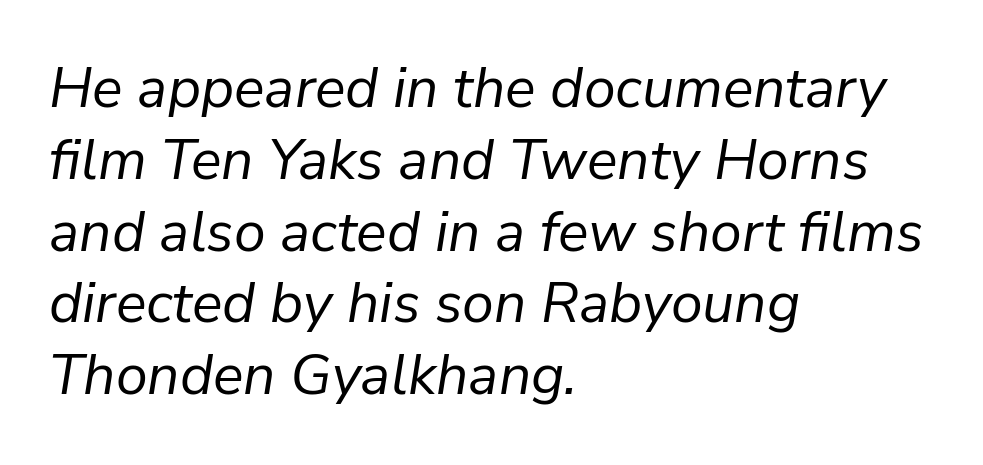
The image shows 57 px regular-weight type, italic (leaning right); set left-aligned, normal line spacing (1.26x), normal letter spacing, not underlined; low stroke contrast and a medium x-height.
